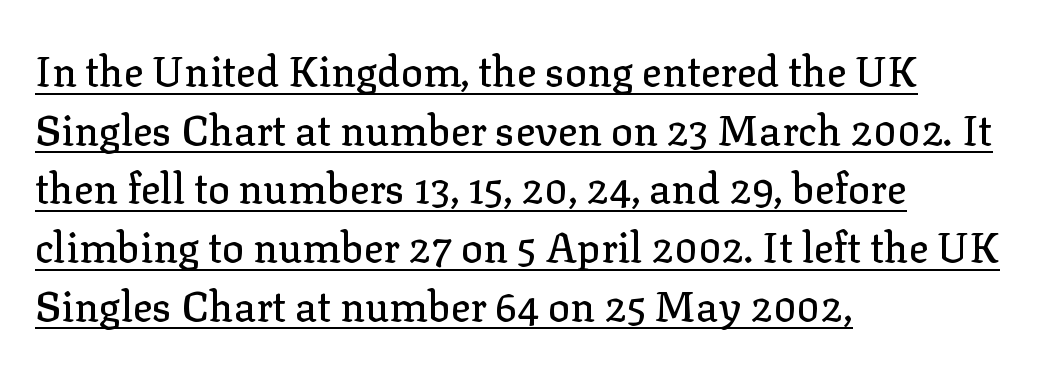
{"serif": "yes", "italic": "no", "width": "normal", "stroke_contrast": "low", "x_height": "medium", "monospaced": "no", "underline": "yes", "align": "left", "line_spacing": "normal", "line_spacing_ratio": 1.43, "letter_spacing": "normal", "letter_spacing_em": 0.0, "glyph_px": 41}
